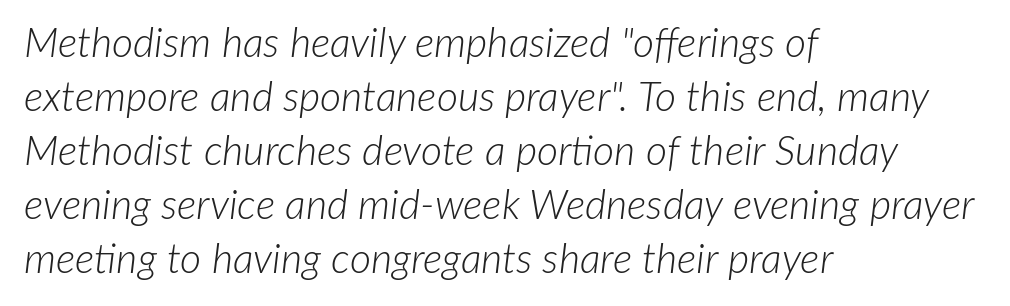
{"italic": "yes", "lean": "right", "slant_degrees": 7, "bold": "no", "weight": "light", "width": "normal", "stroke_contrast": "low", "x_height": "medium", "monospaced": "no", "underline": "no", "align": "left", "line_spacing": "normal", "line_spacing_ratio": 1.32, "letter_spacing": "normal", "letter_spacing_em": 0.0, "glyph_px": 41}
